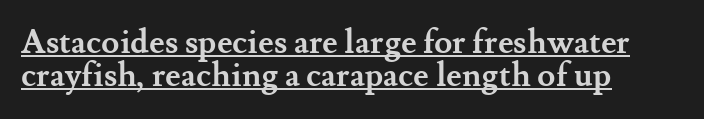
{"serif": "yes", "italic": "no", "bold": "yes", "weight": "semibold", "width": "normal", "stroke_contrast": "medium", "x_height": "small", "monospaced": "no", "underline": "yes", "align": "left", "line_spacing": "tight", "line_spacing_ratio": 1.0, "letter_spacing": "normal", "letter_spacing_em": 0.0, "glyph_px": 33}
